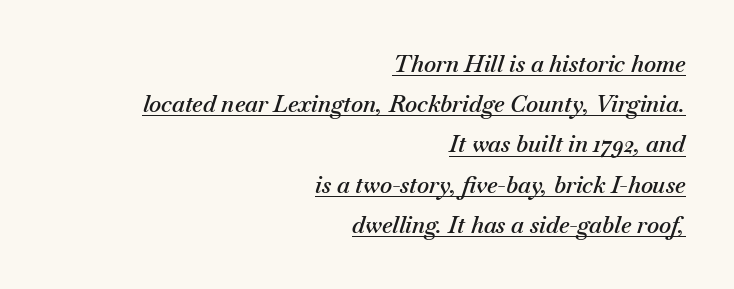
Q: Is the text bold? A: Semi-bold.
Q: Is the text italic (slanted)? A: Yes, it leans right by about 18 degrees.
Q: Is the text underlined? A: Yes.
Q: How is the paragraph aligned? A: Right-aligned.
Q: Is the spacing between letters normal or unusually wide? A: Normal.
